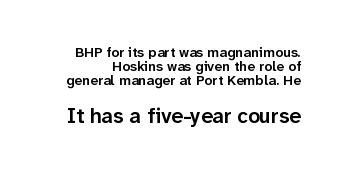
Q: Is the text bold? A: Semi-bold.
Q: Is the text italic (slanted)? A: No, it is upright.
Q: Is the text underlined? A: No.
Q: Is the spacing between letters normal or unusually wide? A: Normal.
Q: Is the spacing between lines tight, normal or loose? A: Tight.
Q: Which block of text is set in a larger size, the first (top) or the second (bottom)? A: The second (bottom) one.
